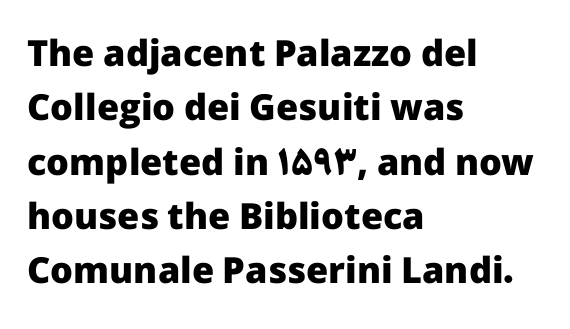
Has an underline been added? It has not. These lines are composed in type without serifs. Each line starts at the same left margin while the right side varies. These lines carry a lot of weight — the face is fully bold.
